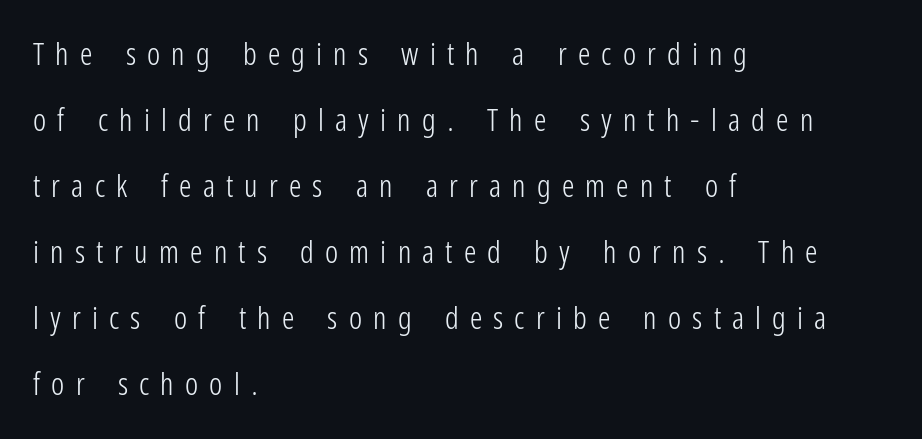
Q: Is the text bold? A: No.
Q: Is the text italic (slanted)? A: No, it is upright.
Q: Is the typeface a serif or a sans-serif typeface? A: Sans-serif.
Q: Is the text underlined? A: No.
Q: How is the paragraph aligned? A: Left-aligned.
Q: Is the spacing between letters normal or unusually wide? A: Unusually wide.
Q: Is the spacing between lines tight, normal or loose? A: Loose.
Q: Width (condensed, normal, or wide)? A: Condensed.
Q: Stroke contrast? A: Low.
Q: x-height? A: Medium.
Q: Monospaced? A: No.
